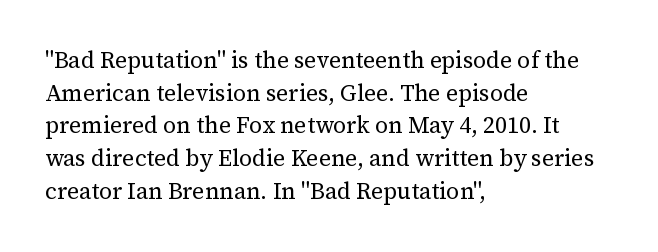
{"italic": "no", "bold": "no", "underline": "no", "align": "left", "line_spacing": "normal", "line_spacing_ratio": 1.42, "letter_spacing": "normal", "letter_spacing_em": 0.0, "glyph_px": 23}
